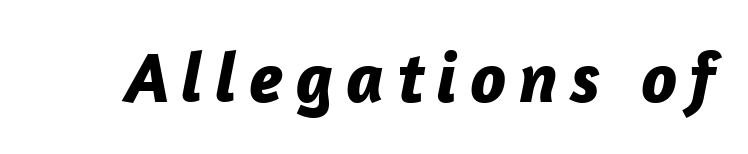
Q: Is the text bold? A: Yes.
Q: Is the text italic (slanted)? A: Yes, it leans right by about 12 degrees.
Q: Is the text underlined? A: No.
Q: Width (condensed, normal, or wide)? A: Normal.
Q: Stroke contrast? A: Low.
Q: x-height? A: Medium.
Q: Monospaced? A: No.
